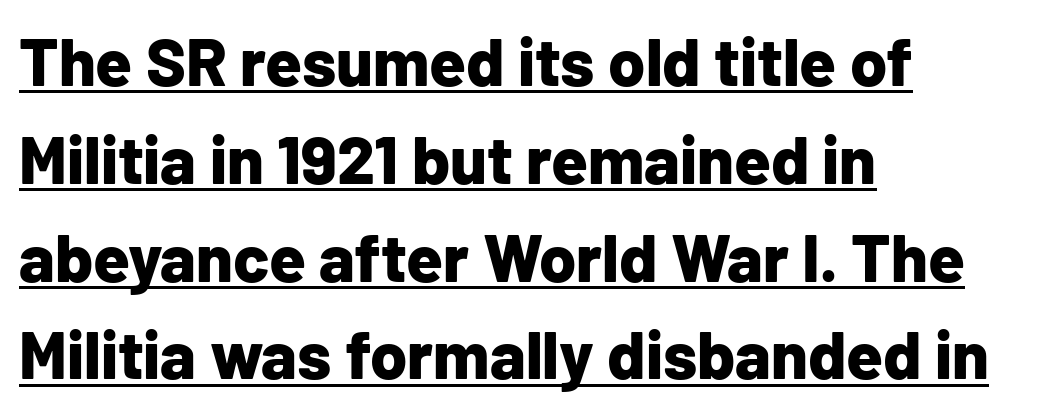
The image shows 67 px bold sans-serif type, upright; set left-aligned, normal line spacing (1.46x), normal letter spacing, underlined; low stroke contrast and a medium x-height.
